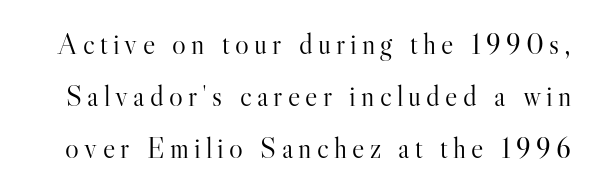
Quick note: underline off. Is this a fixed-width face? No — the glyphs have proportional, varying widths. The letters stand straight up with perfectly vertical stems. Yep, those are serifs on the letters. Think standard paragraph weight, or any step lighter than that.
